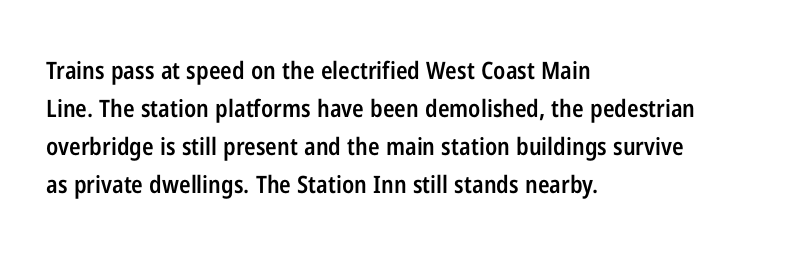
Q: Is the text bold? A: Semi-bold.
Q: Is the text italic (slanted)? A: No, it is upright.
Q: Is the text underlined? A: No.
Q: How is the paragraph aligned? A: Left-aligned.
Q: Is the spacing between letters normal or unusually wide? A: Normal.
Q: Is the spacing between lines tight, normal or loose? A: Normal.
